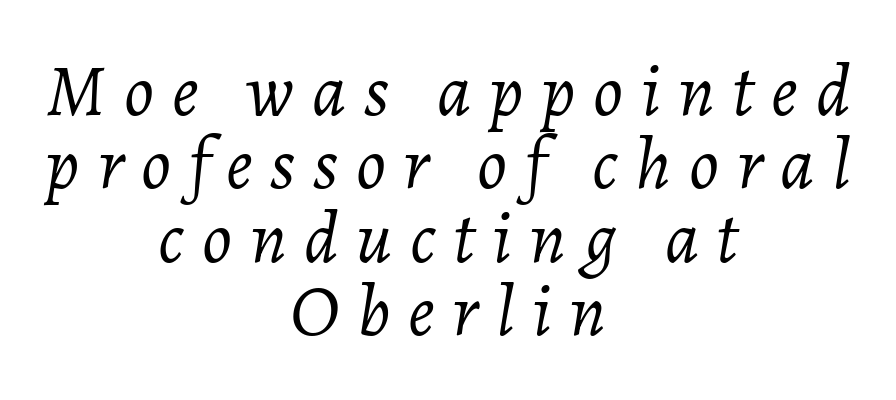
{"italic": "yes", "lean": "right", "slant_degrees": 7, "bold": "no", "weight": "light", "width": "normal", "stroke_contrast": "low", "x_height": "medium", "monospaced": "no", "underline": "no", "align": "center", "line_spacing": "tight", "line_spacing_ratio": 0.99, "letter_spacing": "wide", "letter_spacing_em": 0.24, "glyph_px": 74}
